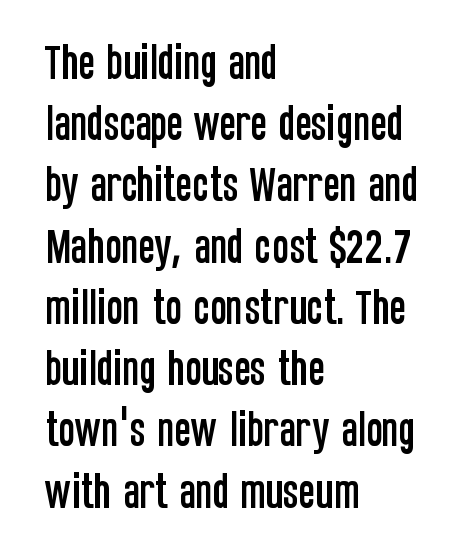
The image shows 39 px condensed sans-serif type, upright; set left-aligned, normal line spacing (1.57x), normal letter spacing, not underlined; low stroke contrast and a large x-height.
